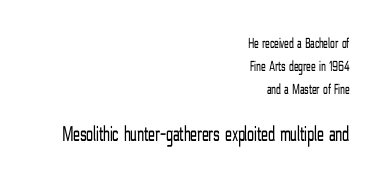
{"italic": "no", "bold": "no", "underline": "no", "align": "right", "line_spacing": "normal", "line_spacing_ratio": 1.53, "letter_spacing": "normal", "letter_spacing_em": 0.0, "larger_block": "second", "size_ratio": 1.47, "glyph_px": 22}
